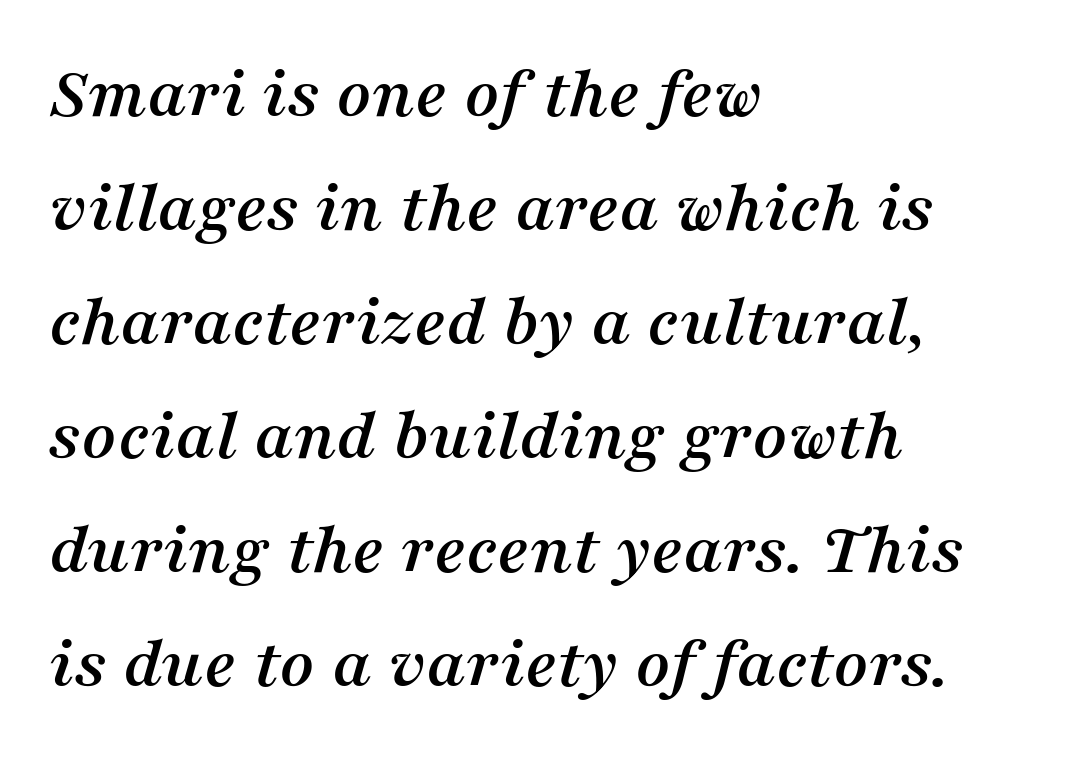
{"serif": "yes", "italic": "yes", "lean": "right", "slant_degrees": 16, "width": "normal", "stroke_contrast": "medium", "x_height": "medium", "monospaced": "no", "underline": "no", "align": "left", "line_spacing": "normal", "line_spacing_ratio": 1.52, "letter_spacing": "normal", "letter_spacing_em": 0.0, "glyph_px": 75}
